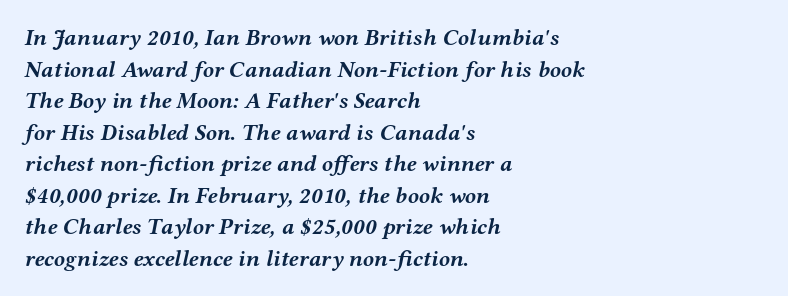
Q: Is the text bold? A: Yes.
Q: Is the text italic (slanted)? A: Yes, it leans right by about 12 degrees.
Q: Is the text underlined? A: No.
Q: How is the paragraph aligned? A: Left-aligned.
Q: Is the spacing between letters normal or unusually wide? A: Normal.
Q: Is the spacing between lines tight, normal or loose? A: Normal.
